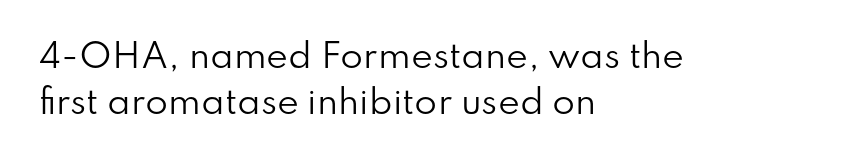
Stroke terminals: plain, sans-serif. Is there much room between lines? A standard amount, neither cramped nor airy. Is the block centered? No — it sits flush against the left margin. On a weight scale, this lands at 450 or below. The letterforms sit shoulder to shoulder at normal distance.
